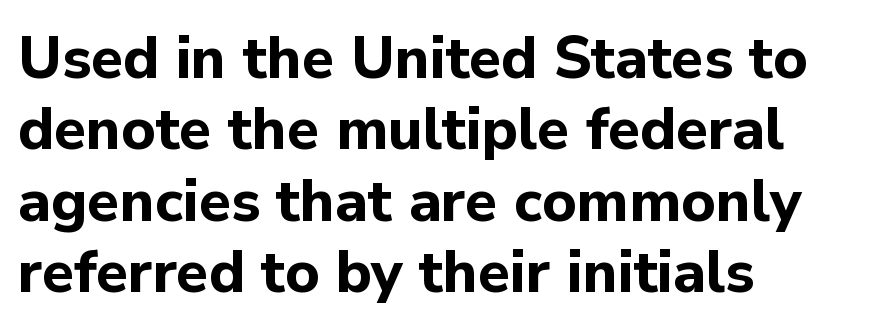
Varying glyph widths throughout — classic text-font behaviour. Beneath every word, the page is bare. This is the regular roman posture of the typeface. Is this a sans? Yes — the strokes have no serifs. Heft: maximum for text — a bold. Short and long lines alike share a common starting point at left.
